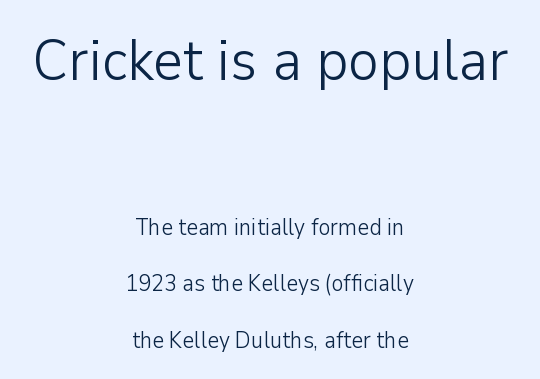
Each line is balanced around a shared central axis. Tracking value appears to be zero — textbook default spacing. No word sits above an underline. Tall strokes in this sample are plumb rather than angled.
